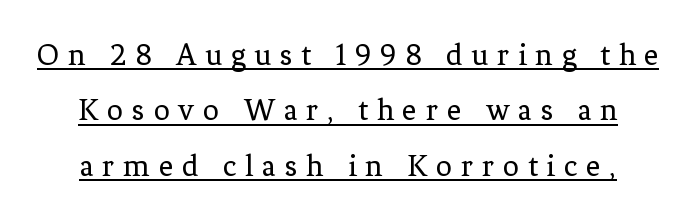
{"serif": "yes", "italic": "no", "bold": "no", "weight": "regular", "width": "normal", "stroke_contrast": "low", "x_height": "medium", "monospaced": "no", "underline": "yes", "line_spacing_ratio": 1.73, "letter_spacing": "wide", "letter_spacing_em": 0.27, "glyph_px": 32}
